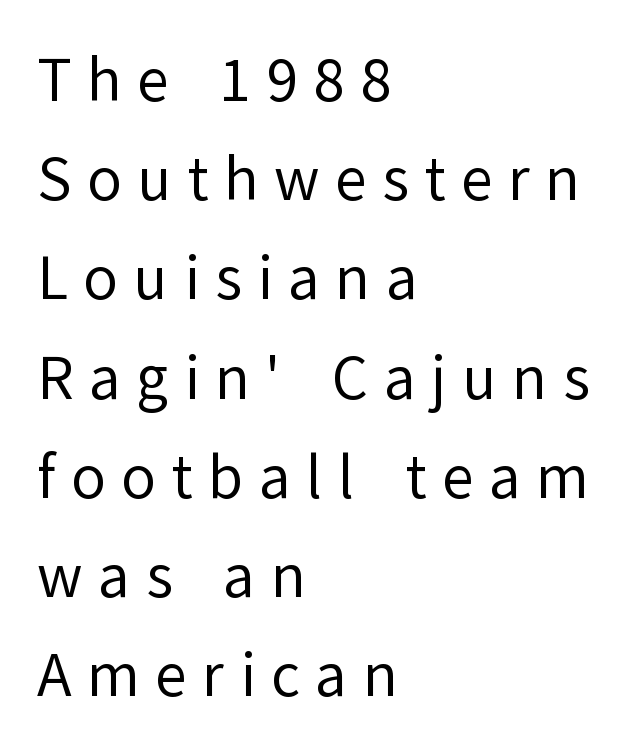
{"serif": "no", "italic": "no", "bold": "no", "weight": "regular", "width": "normal", "stroke_contrast": "low", "x_height": "medium", "monospaced": "no", "underline": "no", "align": "left", "line_spacing": "normal", "line_spacing_ratio": 1.6, "letter_spacing": "wide", "letter_spacing_em": 0.25, "glyph_px": 62}
